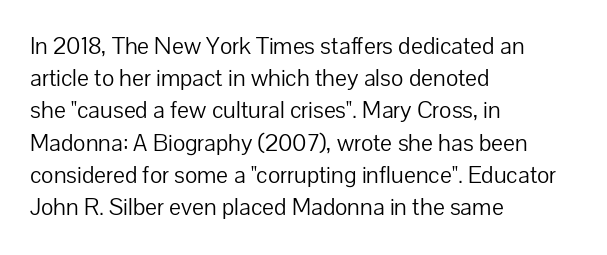
The image shows 25 px text type, upright; set left-aligned, normal line spacing (1.29x), normal letter spacing, not underlined.
